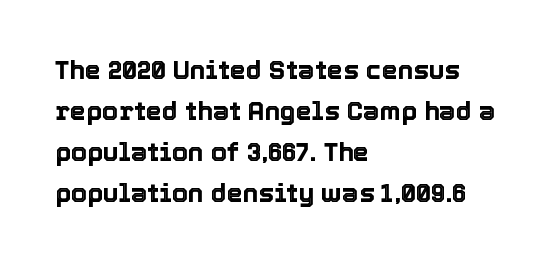
{"italic": "no", "underline": "no", "align": "left", "line_spacing": "normal", "line_spacing_ratio": 1.58, "letter_spacing": "normal", "letter_spacing_em": 0.0, "glyph_px": 26}
